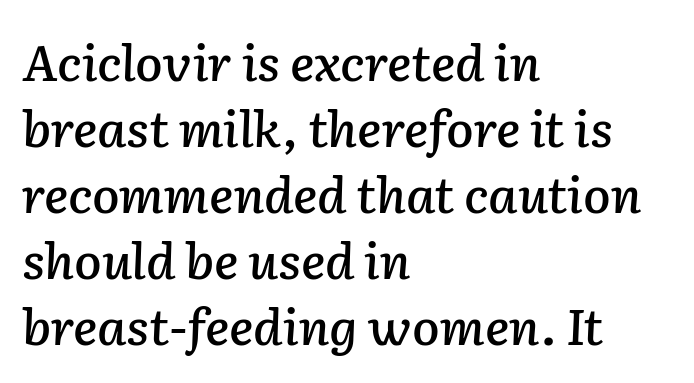
These lines are rendered in a variable-pitch font. In terms of leading, this rendering sits right in the middle. Each row of text sits above clean, open space. Layout note: lines flush left. There is no visible air inserted between adjacent glyphs. Observe the lean: these are italic letterforms.
